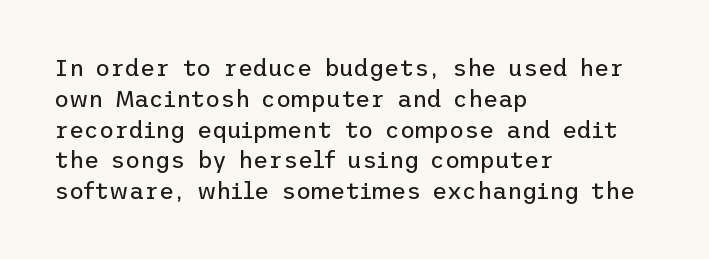
{"italic": "no", "bold": "no", "underline": "no", "align": "left", "line_spacing": "normal", "line_spacing_ratio": 1.34, "letter_spacing": "normal", "letter_spacing_em": 0.0, "glyph_px": 23}
